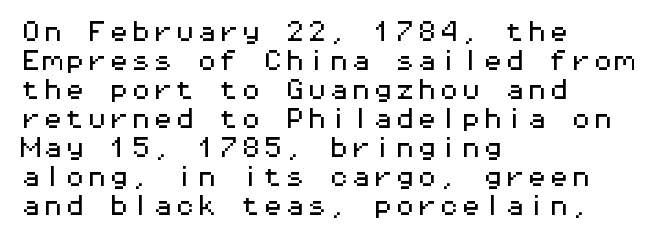
The image shows 22 px text type, upright; set left-aligned, normal line spacing (1.32x), normal letter spacing, not underlined.
